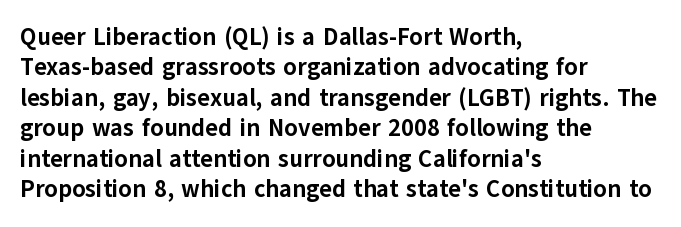
The glyphs are unaccompanied by any horizontal stroke below them. The leading is moderate, giving the passage an even texture. Left-aligned paragraph, ragged on the right. A full-strength bold gives these letters their thick strokes. This sample uses an upright cut, with every glyph sitting square on the baseline.
